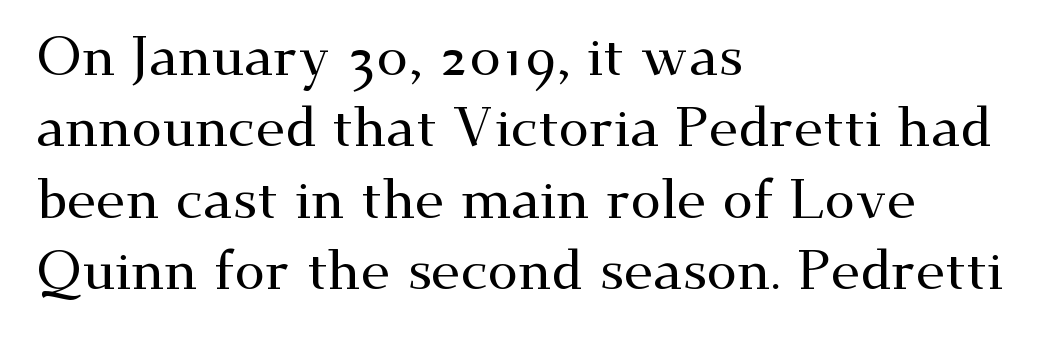
The image shows 55 px wide serif type, upright; set left-aligned, normal line spacing (1.3x), normal letter spacing, not underlined; medium stroke contrast and a small x-height.
